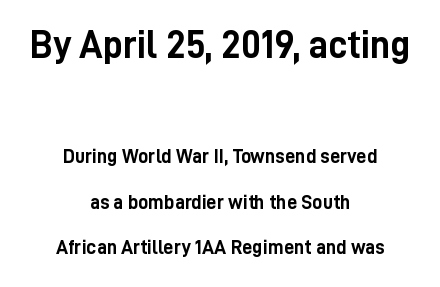
The image shows 39 px semibold, condensed sans-serif type, upright; set centered, loose line spacing (2.26x), normal letter spacing, not underlined; the first (top) block is 1.95x larger; low stroke contrast and a medium x-height.
